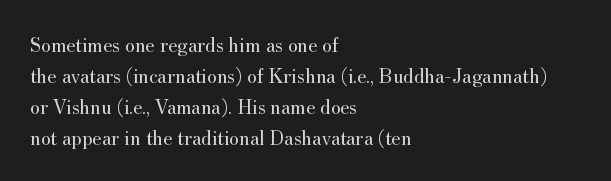
Q: Is the text bold? A: No.
Q: Is the text italic (slanted)? A: No, it is upright.
Q: Is the text underlined? A: No.
Q: How is the paragraph aligned? A: Left-aligned.
Q: Is the spacing between letters normal or unusually wide? A: Normal.
Q: Is the spacing between lines tight, normal or loose? A: Normal.
